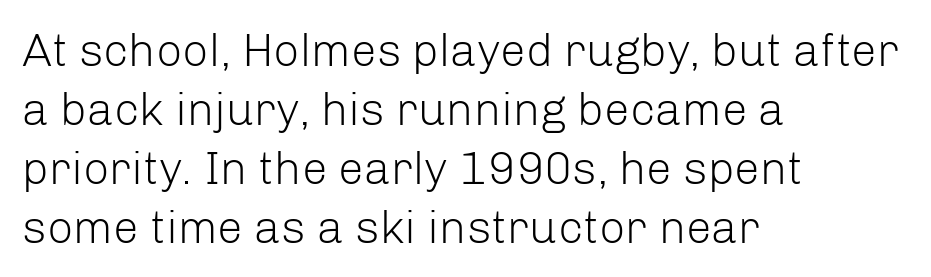
{"serif": "no", "italic": "no", "bold": "no", "weight": "light", "width": "normal", "stroke_contrast": "low", "x_height": "medium", "monospaced": "no", "underline": "no", "align": "left", "line_spacing": "normal", "line_spacing_ratio": 1.28, "letter_spacing": "normal", "letter_spacing_em": 0.0, "glyph_px": 46}
